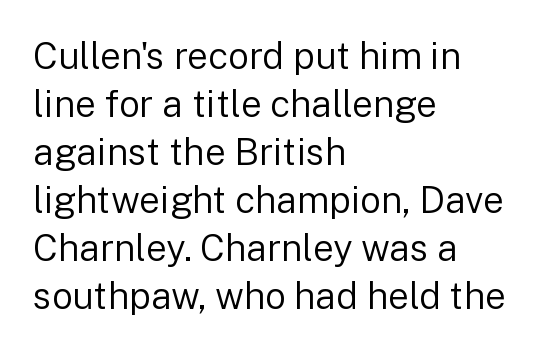
Q: Is the text bold? A: No.
Q: Is the text italic (slanted)? A: No, it is upright.
Q: Is the typeface a serif or a sans-serif typeface? A: Sans-serif.
Q: Is the text underlined? A: No.
Q: How is the paragraph aligned? A: Left-aligned.
Q: Is the spacing between letters normal or unusually wide? A: Normal.
Q: Is the spacing between lines tight, normal or loose? A: Normal.
Q: Width (condensed, normal, or wide)? A: Normal.
Q: Stroke contrast? A: Low.
Q: x-height? A: Medium.
Q: Monospaced? A: No.
